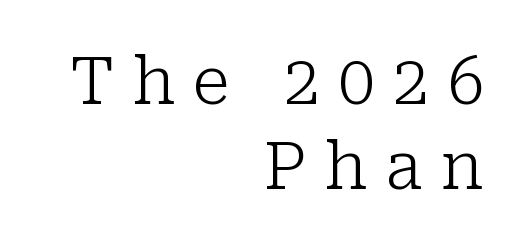
The passage shown is typeset with a serif family. Each new line begins a customary step beneath the previous one. The typesetter chose a ragged-left arrangement here. Counters stay open thanks to moderate or lighter strokes. Every character sits straight up, as roman type does.
